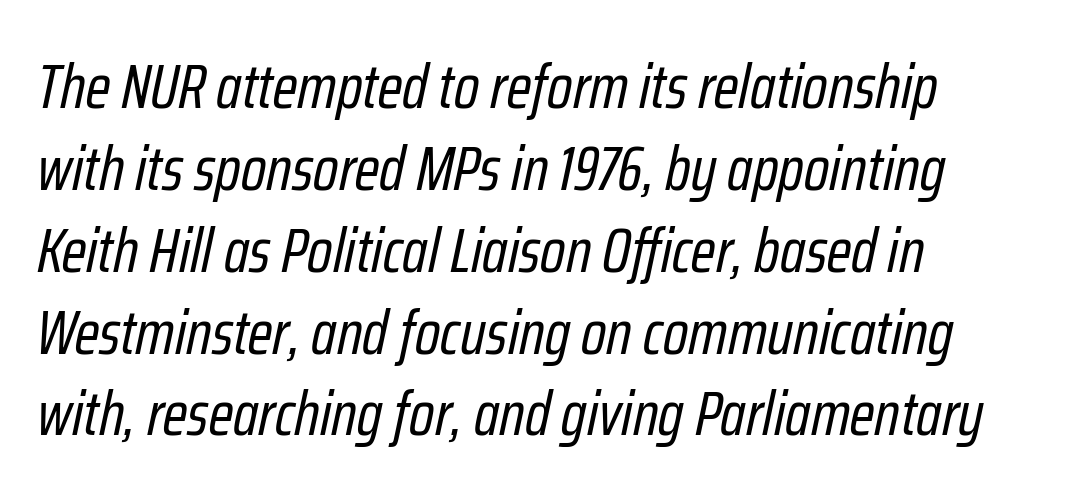
The image shows 62 px regular-weight, condensed type, italic (leaning right); set left-aligned, normal line spacing (1.32x), normal letter spacing, not underlined; low stroke contrast and a medium x-height.
